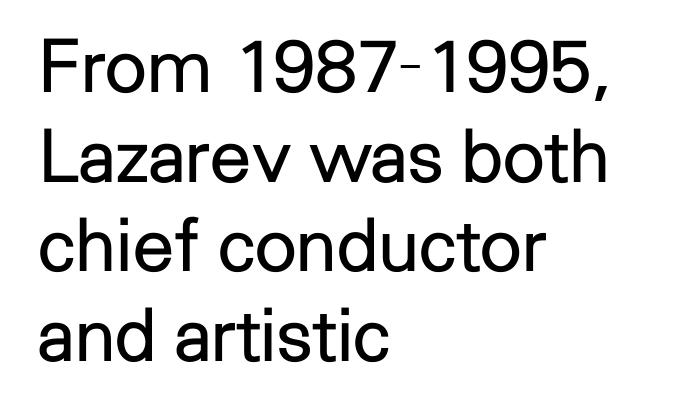
The image shows 74 px regular-weight sans-serif type, upright; set left-aligned, line spacing 1.21x, normal letter spacing, not underlined; low stroke contrast and a medium x-height.
